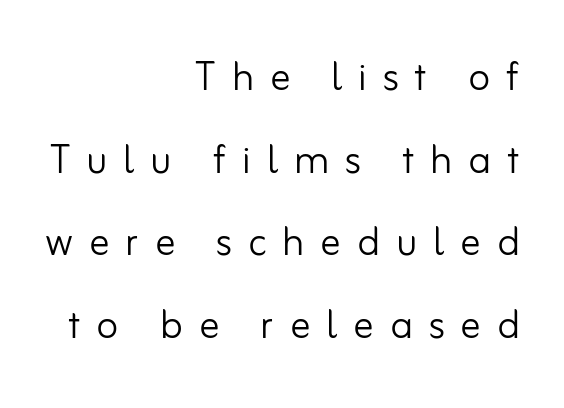
{"serif": "no", "italic": "no", "bold": "no", "weight": "light", "width": "normal", "stroke_contrast": "low", "x_height": "small", "monospaced": "no", "underline": "no", "align": "right", "line_spacing": "normal", "line_spacing_ratio": 1.62, "letter_spacing": "wide", "letter_spacing_em": 0.31, "glyph_px": 51}
